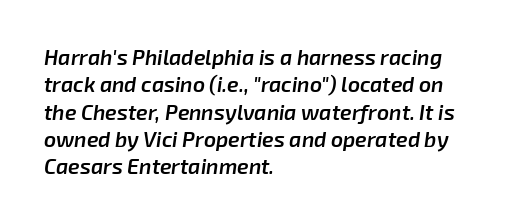
Q: Is the text bold? A: Semi-bold.
Q: Is the text italic (slanted)? A: Yes, it leans right by about 8 degrees.
Q: Is the text underlined? A: No.
Q: How is the paragraph aligned? A: Left-aligned.
Q: Is the spacing between letters normal or unusually wide? A: Normal.
Q: Is the spacing between lines tight, normal or loose? A: Normal.
